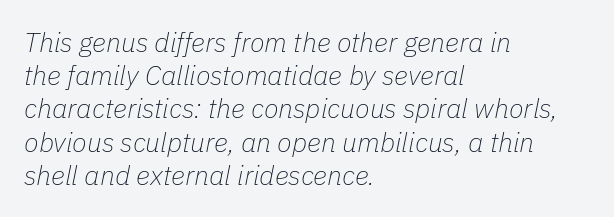
The text carries the slant typical of an italic or oblique font. Teacher's note: observe the even left margin — that is flush-left alignment. Bold? No — there's no thickening of the strokes. The foot of each line stays bare and open.
